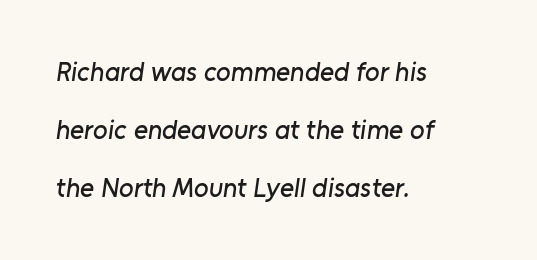
{"underline": "no", "align": "left", "line_spacing": "loose", "line_spacing_ratio": 2.15, "letter_spacing": "normal", "letter_spacing_em": 0.0, "glyph_px": 27}
